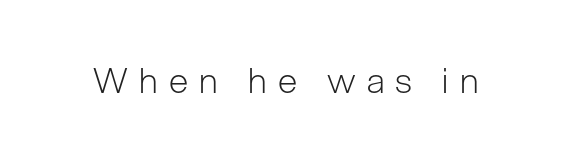
Varying glyph widths throughout — classic text-font behaviour. Each letter's strokes conclude bluntly, with no projecting serifs. Caption: face not bold, strokes unweighted. Has an underline been added? It has not. Posture: vertical. There is plenty of visible air inserted between adjacent glyphs.
